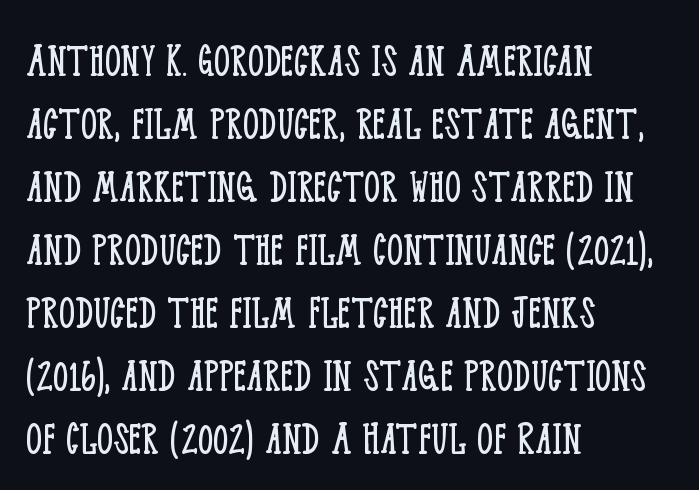
The image shows 50 px light, condensed serif type, upright; set left-aligned, normal line spacing (1.26x), normal letter spacing, not underlined; low stroke contrast and a large x-height.
